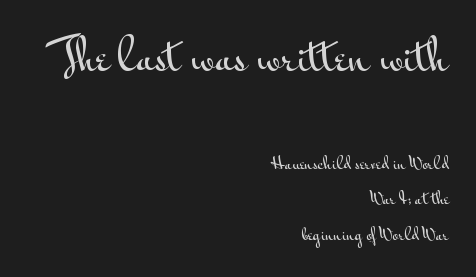
{"serif": "no", "width": "wide", "stroke_contrast": "medium", "x_height": "small", "monospaced": "no", "underline": "no", "align": "right", "line_spacing": "loose", "line_spacing_ratio": 2.22, "letter_spacing": "normal", "letter_spacing_em": 0.0, "larger_block": "first", "size_ratio": 2.56, "glyph_px": 41}
